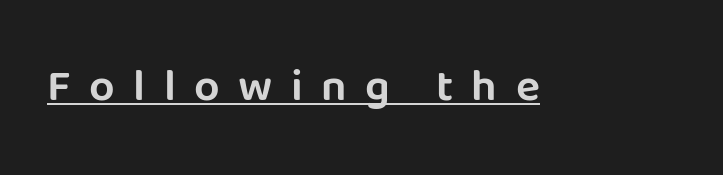
Has an underline been added? It has. Font category for this specimen: sans-serif. Words appear elongated and porous because spacing is wide. Do the letters lean? They stand straight. These lines are rendered in a variable-pitch font.
